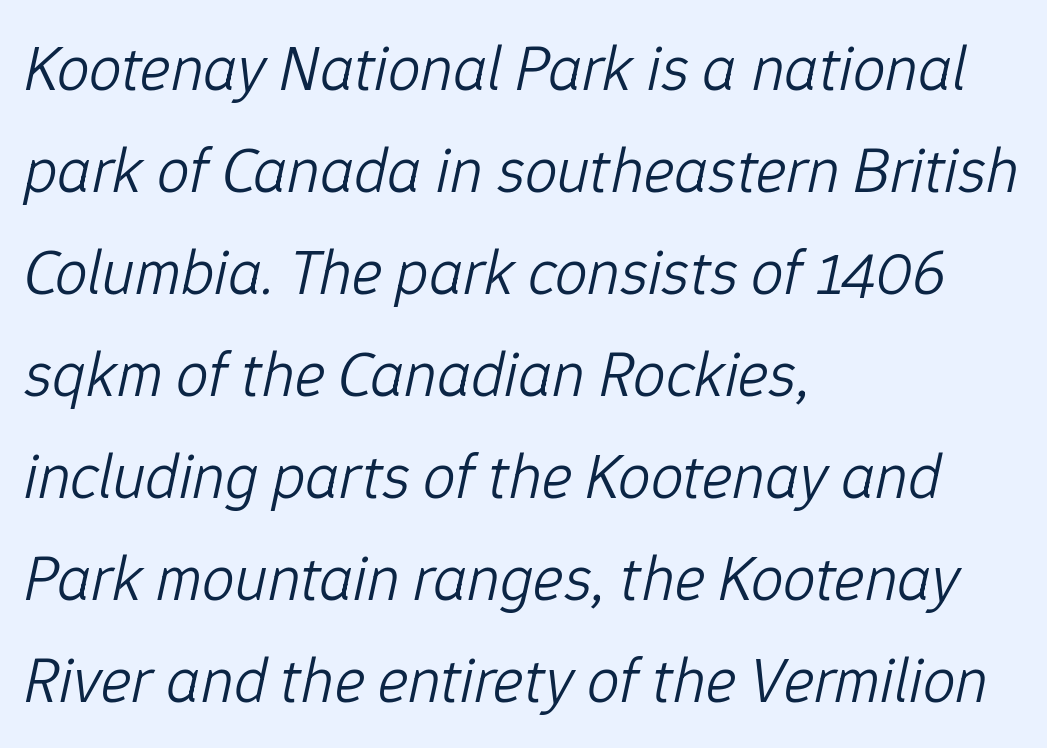
The image shows 65 px light type, italic (leaning right); set left-aligned, normal line spacing (1.57x), normal letter spacing, not underlined; low stroke contrast and a medium x-height.
